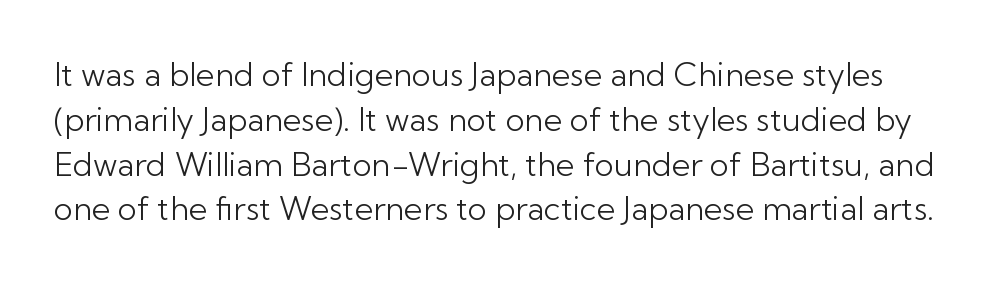
The image shows 32 px light sans-serif type, upright; set normal line spacing (1.4x), normal letter spacing, not underlined; low stroke contrast and a medium x-height.
